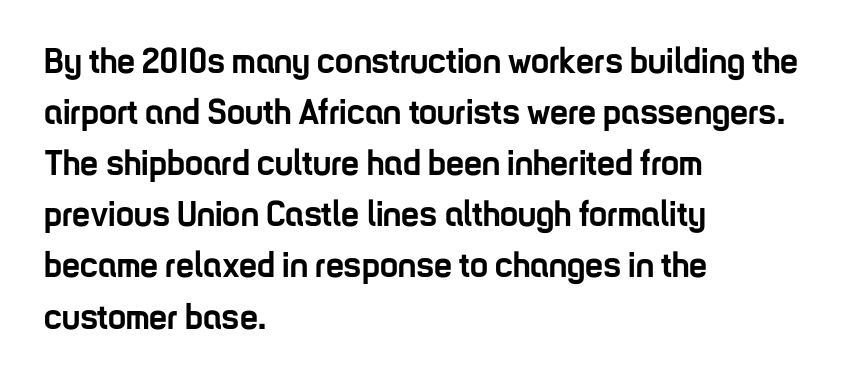
Q: Is the text bold? A: Yes.
Q: Is the text italic (slanted)? A: No, it is upright.
Q: Is the typeface a serif or a sans-serif typeface? A: Sans-serif.
Q: Is the text underlined? A: No.
Q: How is the paragraph aligned? A: Left-aligned.
Q: Is the spacing between letters normal or unusually wide? A: Normal.
Q: Is the spacing between lines tight, normal or loose? A: Normal.
Q: Width (condensed, normal, or wide)? A: Condensed.
Q: Stroke contrast? A: Low.
Q: x-height? A: Medium.
Q: Monospaced? A: No.
